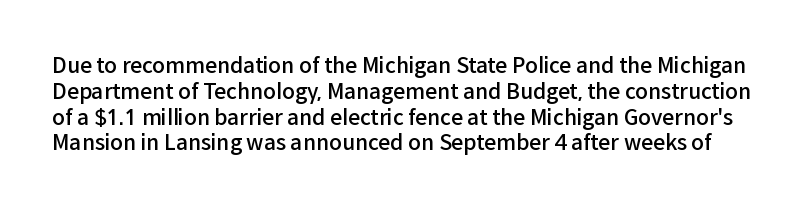
{"italic": "no", "bold": "semi", "underline": "no", "line_spacing_ratio": 1.23, "letter_spacing": "normal", "letter_spacing_em": 0.0, "glyph_px": 21}
